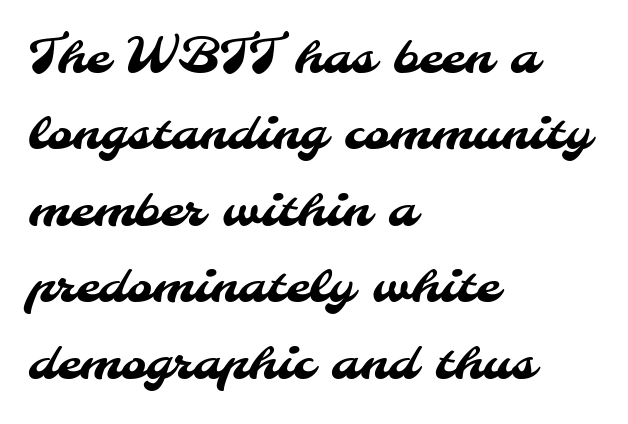
The block of text has a typical density, with ordinary space between rows. Spacing between characters is what you'd get straight out of the box. A sans-serif font was chosen for this passage. The glyphs are unaccompanied by any horizontal stroke below them. These lines are set flush left with a ragged right edge. The passage shown is typed in a proportional face where columns would drift.
